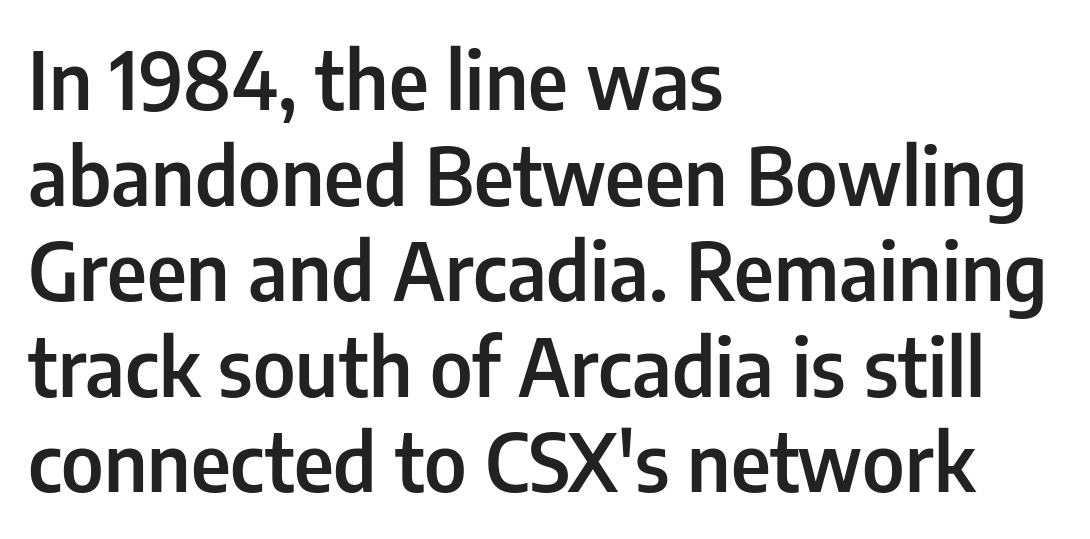
The image shows 79 px semibold, condensed sans-serif type, upright; set left-aligned, line spacing 1.21x, normal letter spacing, not underlined; low stroke contrast and a medium x-height.
